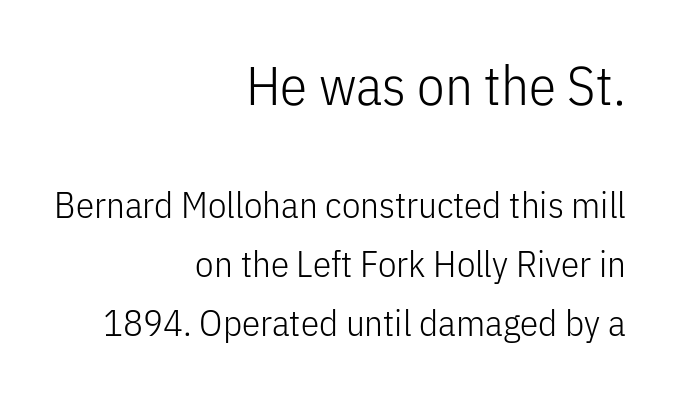
The image shows 55 px light, condensed sans-serif type, upright; set right-aligned, normal line spacing (1.6x), normal letter spacing, not underlined; the first (top) block is 1.49x larger; low stroke contrast and a medium x-height.
